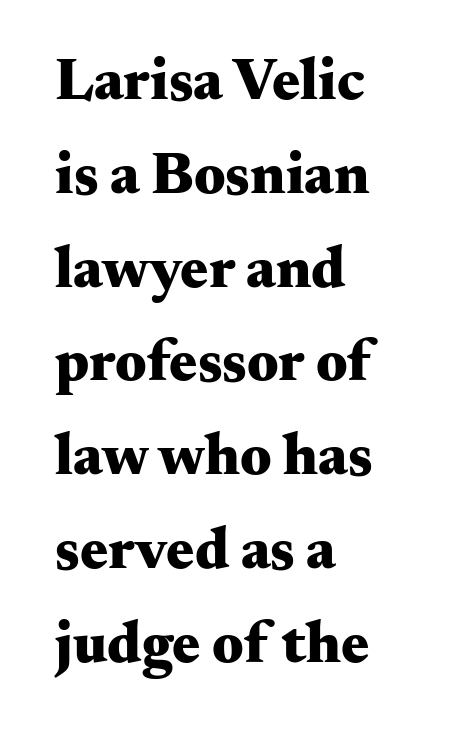
{"serif": "yes", "italic": "no", "bold": "yes", "weight": "heavy", "width": "wide", "stroke_contrast": "medium", "x_height": "small", "monospaced": "no", "underline": "no", "align": "left", "line_spacing": "normal", "line_spacing_ratio": 1.59, "letter_spacing": "normal", "letter_spacing_em": 0.0, "glyph_px": 59}
